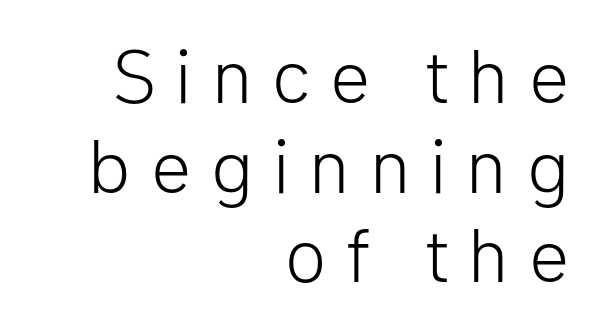
Only glyphs here, with clear space below each row. The typesetter chose a ragged-left arrangement here. Posture: straight, roman, zero tilt. Is this a sans? Yes — the strokes have no serifs.
